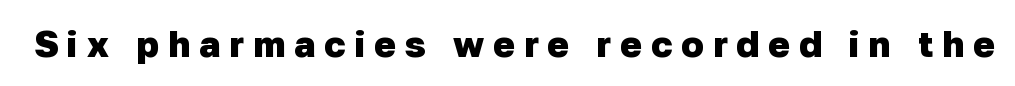
Q: Is the text bold? A: Yes.
Q: Is the typeface a serif or a sans-serif typeface? A: Sans-serif.
Q: Is the text underlined? A: No.
Q: Is the spacing between letters normal or unusually wide? A: Unusually wide.
Q: Width (condensed, normal, or wide)? A: Normal.
Q: Stroke contrast? A: Low.
Q: x-height? A: Medium.
Q: Monospaced? A: No.
